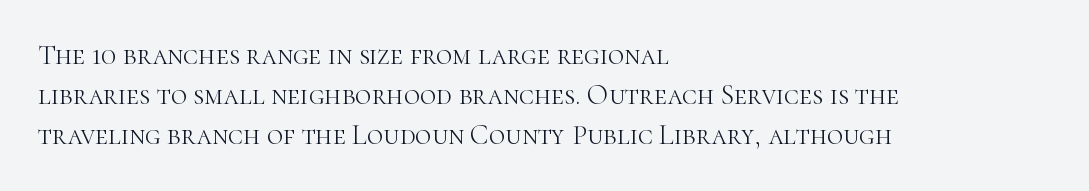
{"serif": "yes", "italic": "no", "bold": "no", "weight": "light", "width": "normal", "stroke_contrast": "high", "x_height": "medium", "monospaced": "no", "underline": "no", "align": "left", "line_spacing": "normal", "line_spacing_ratio": 1.42, "letter_spacing": "normal", "letter_spacing_em": 0.0, "glyph_px": 28}
